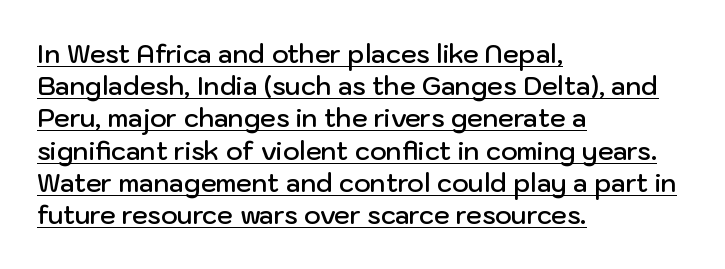
Q: Is the text bold? A: Semi-bold.
Q: Is the text italic (slanted)? A: No, it is upright.
Q: Is the text underlined? A: Yes.
Q: How is the paragraph aligned? A: Left-aligned.
Q: Is the spacing between letters normal or unusually wide? A: Normal.
Q: Is the spacing between lines tight, normal or loose? A: Normal.
